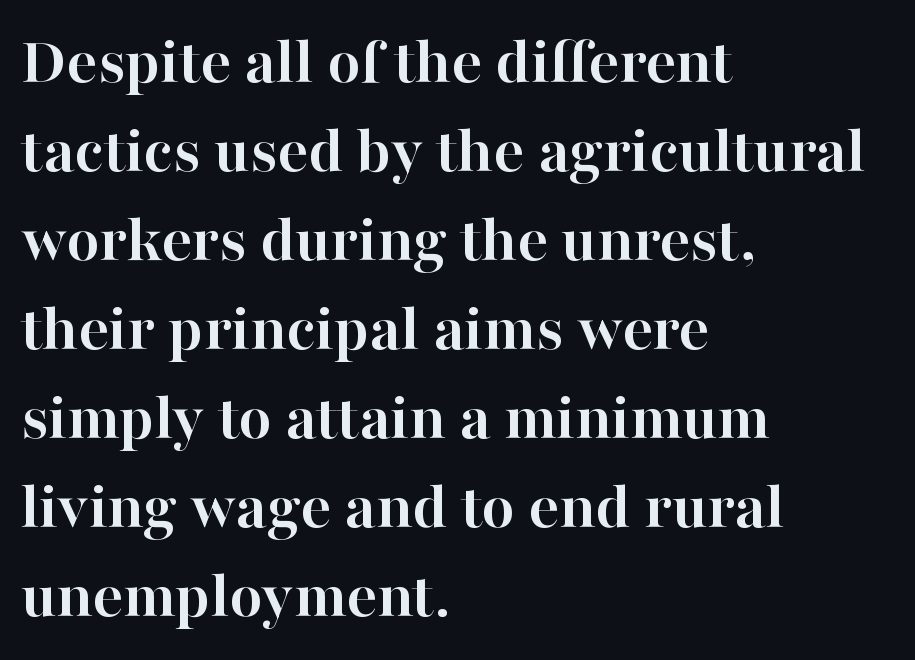
The image shows 68 px semibold serif type, upright; set left-aligned, normal line spacing (1.31x), normal letter spacing, not underlined; high stroke contrast and a medium x-height.
